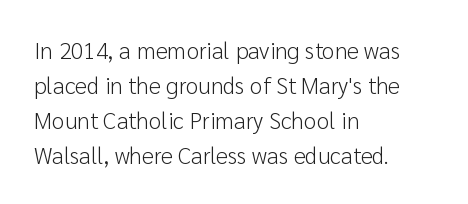
{"italic": "no", "bold": "no", "underline": "no", "align": "left", "line_spacing": "normal", "line_spacing_ratio": 1.52, "letter_spacing": "normal", "letter_spacing_em": 0.0, "glyph_px": 23}
